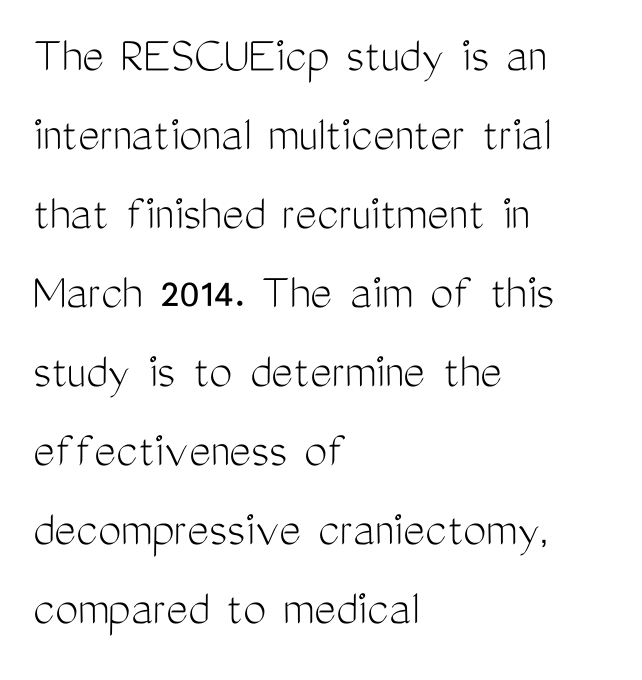
You could not count columns in this text — the font is proportionally spaced. Notice how the stems are strictly vertical — no italics here. Letters have the restrained weight of plain body copy at most. Inter-character spacing is left at the font's built-in metrics. A sans-serif font was chosen for this passage.
